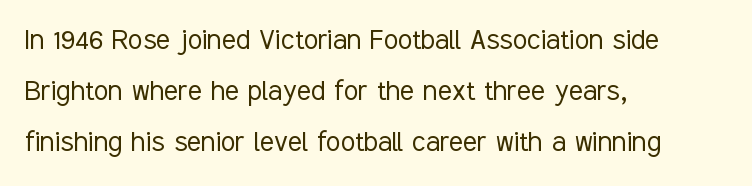
Q: Is the text bold? A: No.
Q: Is the text italic (slanted)? A: No, it is upright.
Q: Is the typeface a serif or a sans-serif typeface? A: Sans-serif.
Q: Is the text underlined? A: No.
Q: How is the paragraph aligned? A: Left-aligned.
Q: Is the spacing between letters normal or unusually wide? A: Normal.
Q: Is the spacing between lines tight, normal or loose? A: Normal.
Q: Width (condensed, normal, or wide)? A: Condensed.
Q: Stroke contrast? A: Low.
Q: x-height? A: Medium.
Q: Monospaced? A: No.
